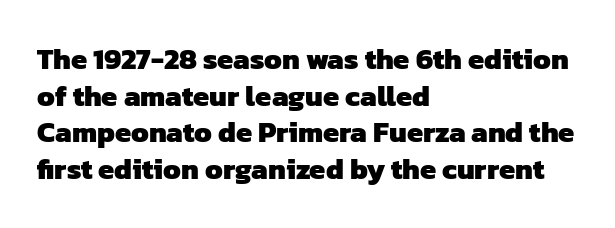
The image shows 29 px heavy sans-serif type; set left-aligned, normal line spacing (1.26x), normal letter spacing, not underlined; low stroke contrast and a medium x-height.
